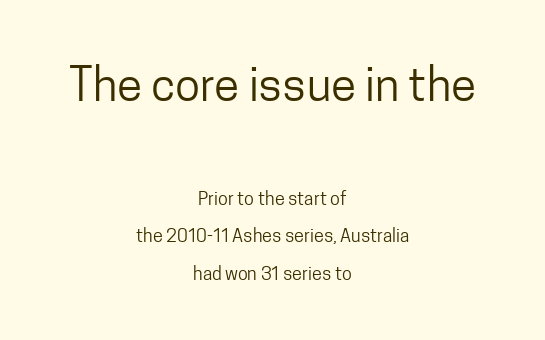
The image shows 46 px regular-weight, condensed sans-serif type, upright; set centered, loose line spacing (2.07x), normal letter spacing, not underlined; the first (top) block is 2.56x larger; low stroke contrast and a medium x-height.
